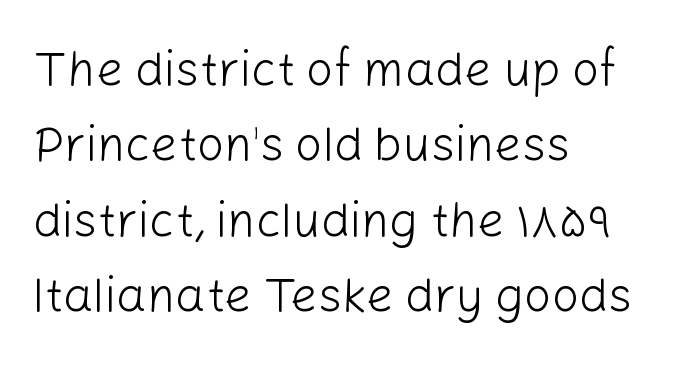
The image shows 48 px light sans-serif type, upright; set left-aligned, normal line spacing (1.57x), normal letter spacing, not underlined; low stroke contrast and a medium x-height.
